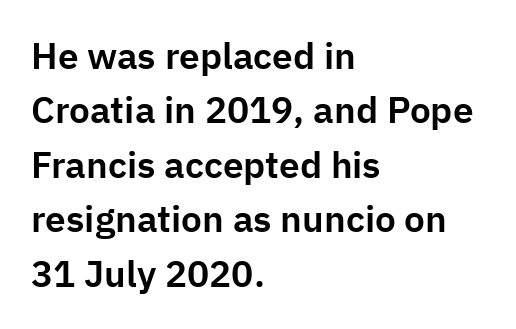
The image shows 37 px sans-serif type, upright; set left-aligned, normal line spacing (1.47x), normal letter spacing, not underlined; low stroke contrast and a medium x-height.
